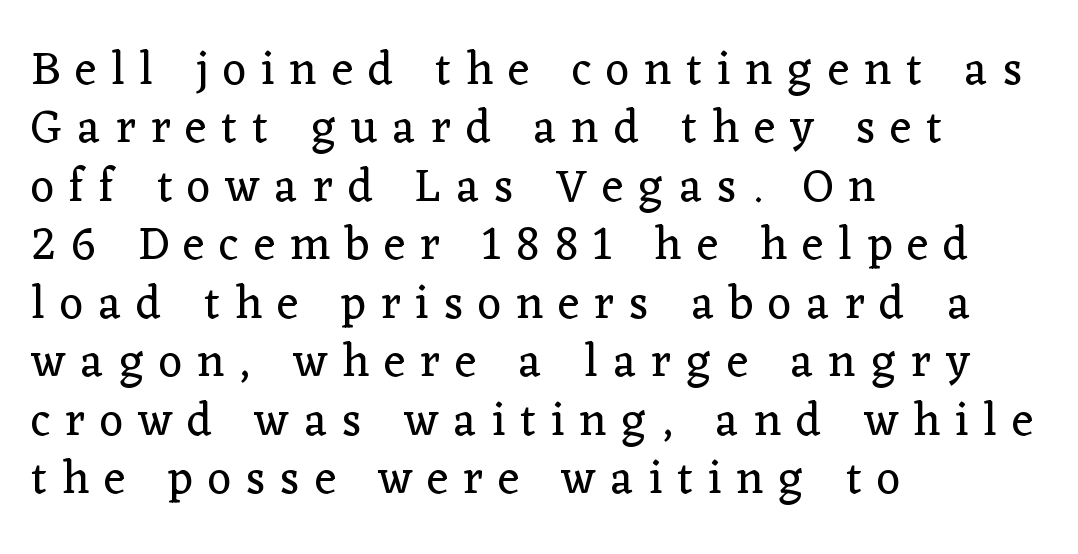
Character widths vary here, with narrow letters taking less room than wide ones. The tracking jumps out immediately: characters are airy and widely separated. Does the copy run flush right? No — it runs flush left. A bare baseline throughout the passage. The rendering shows small feet on the letterforms — a serif design. This is not heavy type; no bold has been used.
